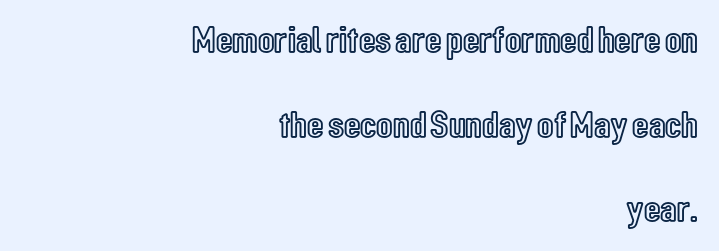
Q: Is the text italic (slanted)? A: No, it is upright.
Q: Is the text underlined? A: No.
Q: How is the paragraph aligned? A: Right-aligned.
Q: Is the spacing between letters normal or unusually wide? A: Normal.
Q: Is the spacing between lines tight, normal or loose? A: Loose.
Q: Width (condensed, normal, or wide)? A: Condensed.
Q: x-height? A: Medium.
Q: Monospaced? A: No.
